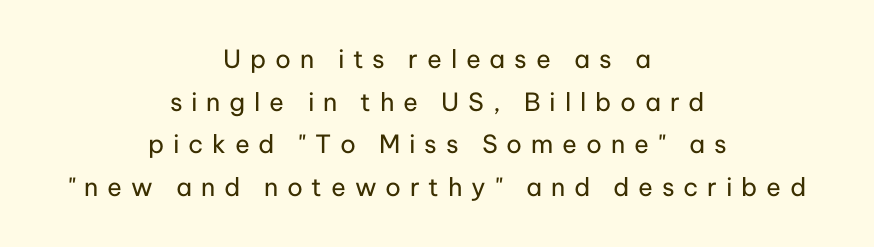
Q: Is the text bold? A: No.
Q: Is the text italic (slanted)? A: No, it is upright.
Q: Is the text underlined? A: No.
Q: How is the paragraph aligned? A: Centered.
Q: Is the spacing between letters normal or unusually wide? A: Unusually wide.
